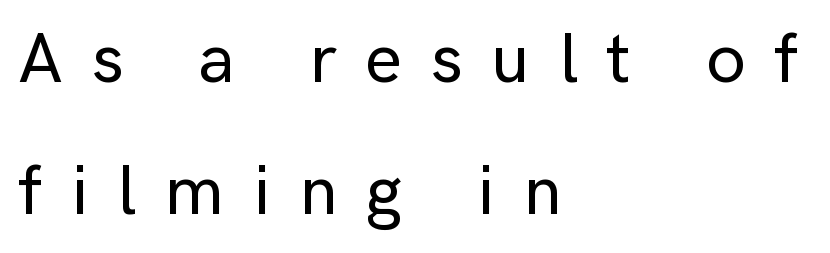
{"serif": "no", "italic": "no", "width": "normal", "stroke_contrast": "low", "x_height": "medium", "monospaced": "no", "underline": "no", "align": "left", "line_spacing_ratio": 1.88, "letter_spacing": "wide", "letter_spacing_em": 0.41, "glyph_px": 70}
